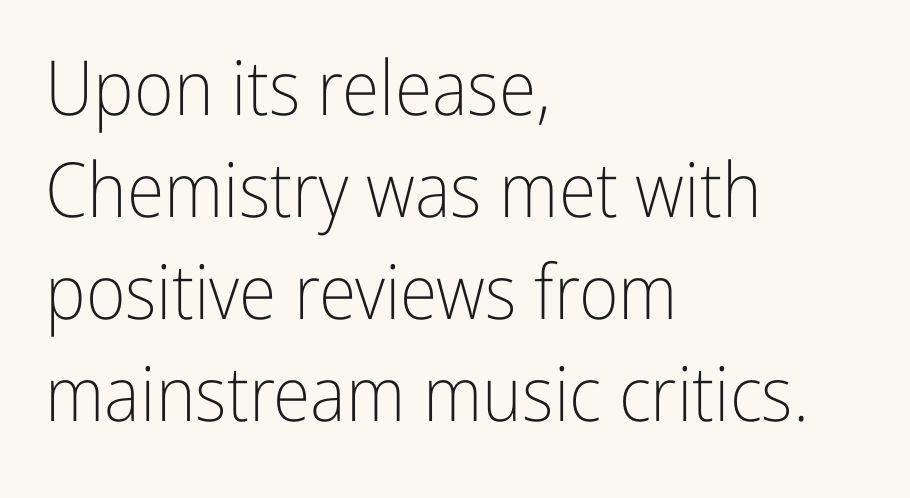
Q: Is the text bold? A: No.
Q: Is the text italic (slanted)? A: No, it is upright.
Q: Is the typeface a serif or a sans-serif typeface? A: Sans-serif.
Q: Is the text underlined? A: No.
Q: How is the paragraph aligned? A: Left-aligned.
Q: Is the spacing between letters normal or unusually wide? A: Normal.
Q: Is the spacing between lines tight, normal or loose? A: Normal.
Q: Width (condensed, normal, or wide)? A: Condensed.
Q: Stroke contrast? A: Low.
Q: x-height? A: Medium.
Q: Monospaced? A: No.
